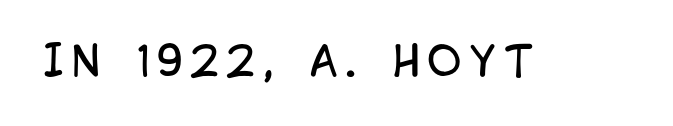
Q: Is the text bold? A: No.
Q: Is the text italic (slanted)? A: No, it is upright.
Q: Is the typeface a serif or a sans-serif typeface? A: Sans-serif.
Q: Is the text underlined? A: No.
Q: Width (condensed, normal, or wide)? A: Condensed.
Q: Stroke contrast? A: Low.
Q: x-height? A: Large.
Q: Monospaced? A: No.
